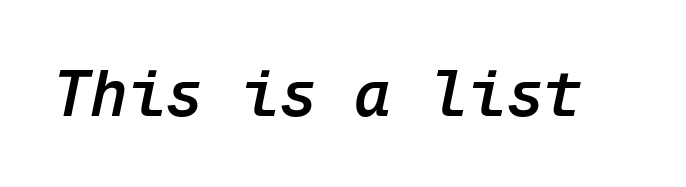
Q: Is the text bold? A: Semi-bold.
Q: Is the text italic (slanted)? A: Yes, it leans right by about 12 degrees.
Q: Is the text underlined? A: No.
Q: Is the spacing between letters normal or unusually wide? A: Normal.
Q: Width (condensed, normal, or wide)? A: Normal.
Q: Stroke contrast? A: Low.
Q: x-height? A: Medium.
Q: Monospaced? A: Yes.
